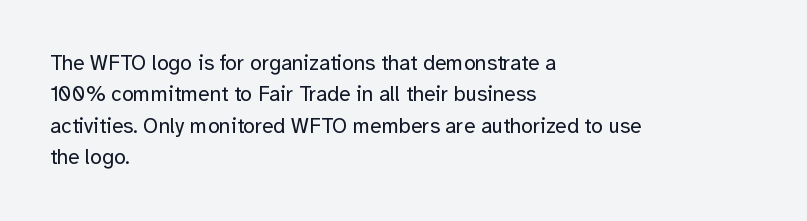
{"italic": "no", "bold": "no", "underline": "no", "align": "left", "line_spacing": "normal", "line_spacing_ratio": 1.49, "letter_spacing": "normal", "letter_spacing_em": 0.0, "glyph_px": 21}
